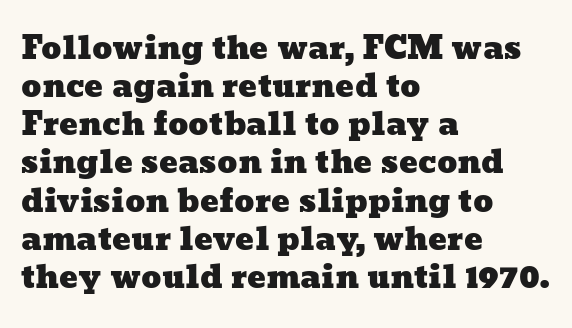
The image shows 31 px wide type; set left-aligned, line spacing 1.23x, normal letter spacing, not underlined; low stroke contrast and a medium x-height.
